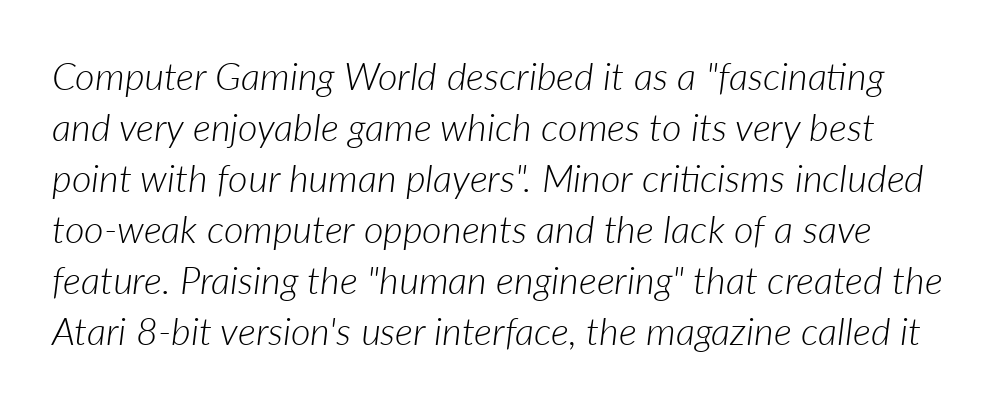
Q: Is the text bold? A: No.
Q: Is the text italic (slanted)? A: Yes, it leans right by about 7 degrees.
Q: Is the text underlined? A: No.
Q: Is the spacing between letters normal or unusually wide? A: Normal.
Q: Is the spacing between lines tight, normal or loose? A: Normal.
Q: Width (condensed, normal, or wide)? A: Normal.
Q: Stroke contrast? A: Low.
Q: x-height? A: Medium.
Q: Monospaced? A: No.
